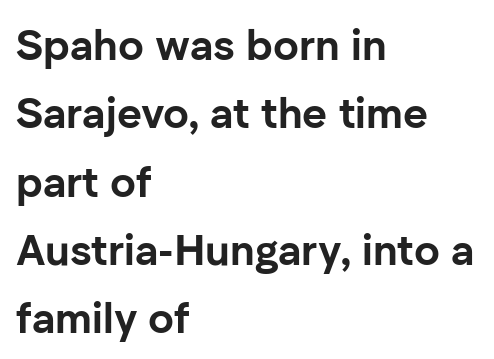
Stroke terminals: plain, sans-serif. This sample has the flowing, uneven cadence of proportional lettering. Which margin do the lines hug? The left one — the right edge is uneven. Tracking value appears to be zero — textbook default spacing.
